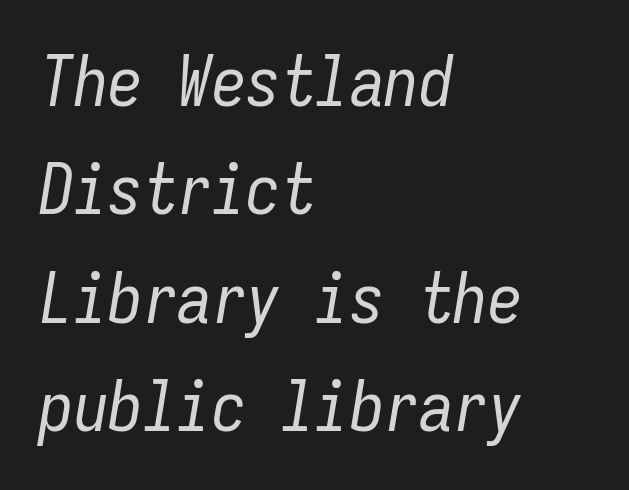
Q: Is the text bold? A: No.
Q: Is the text italic (slanted)? A: Yes, it leans right by about 9 degrees.
Q: Is the text underlined? A: No.
Q: How is the paragraph aligned? A: Left-aligned.
Q: Is the spacing between letters normal or unusually wide? A: Normal.
Q: Is the spacing between lines tight, normal or loose? A: Normal.
Q: Width (condensed, normal, or wide)? A: Condensed.
Q: Stroke contrast? A: Low.
Q: x-height? A: Medium.
Q: Monospaced? A: Yes.
